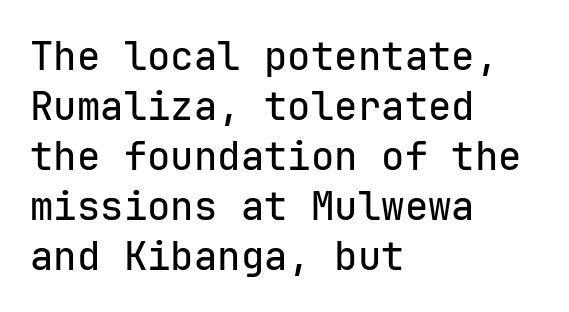
Observe the absence of serifs on each vertical stroke in this sample. A clean baseline with only descenders dipping below it. In terms of posture, this sample is upright. Is the block centered? No — it sits flush against the left margin. If you measured baseline to baseline, you'd find a middling distance. Inter-character spacing is left at the font's built-in metrics.
